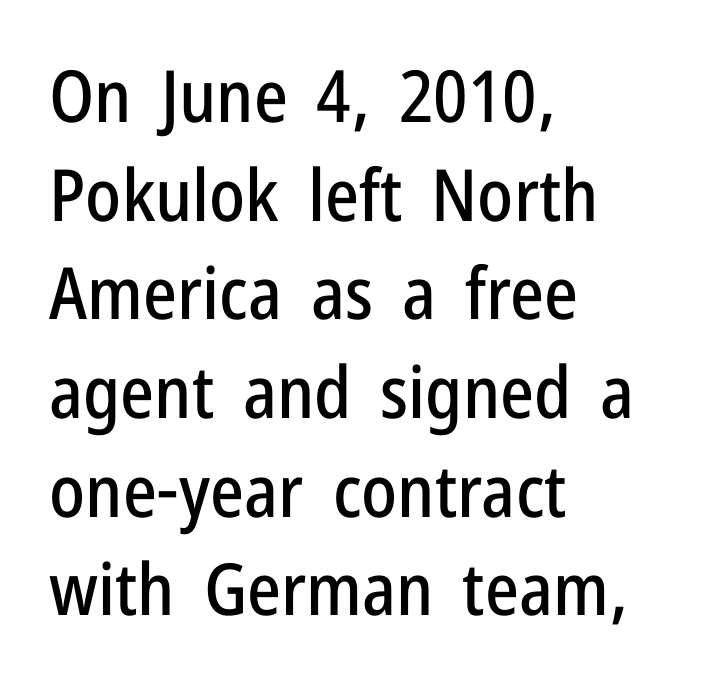
The rag falls on the right side of this text block. How are the letters spaced? Ordinarily, with no added tracking. The letters advance in unequal steps, a hallmark of proportional type. Italic: no, the glyphs are upright roman. This is sans-serif lettering, the kind often seen on screens and signage. Beneath every word, the page is bare.
